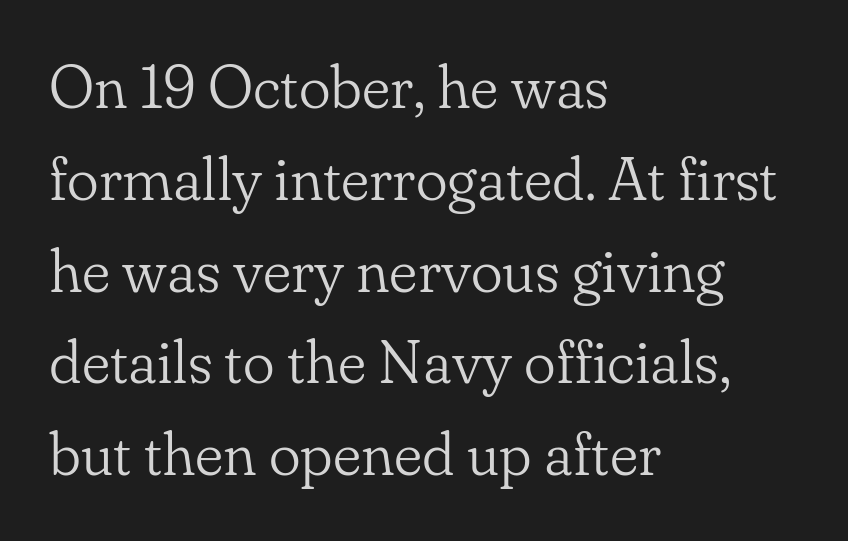
The designer left line spacing at the default. Do the characters align in a grid? No, the font is proportional. Is the stroke heavy? The answer is a plain regular-or-lighter. Ordinary non-slanted type is in use. The zone under the glyphs is completely vacant. The text block is weighted toward the left margin, trailing off unevenly rightward.
